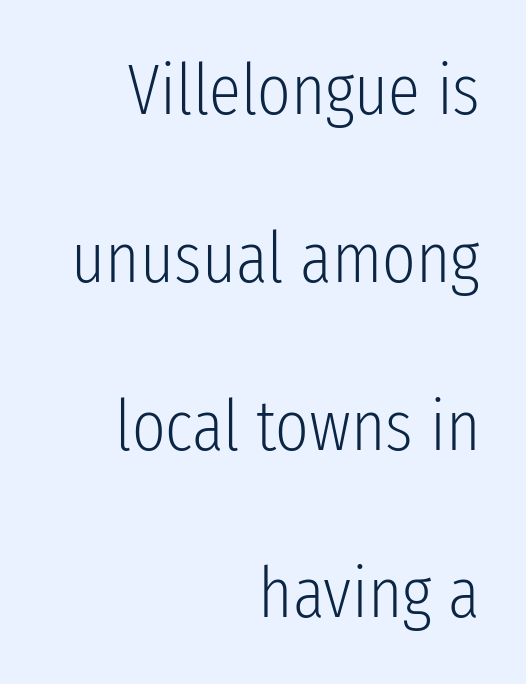
The image shows 72 px light, condensed sans-serif type, upright; set right-aligned, loose line spacing (2.33x), normal letter spacing, not underlined; low stroke contrast and a medium x-height.
